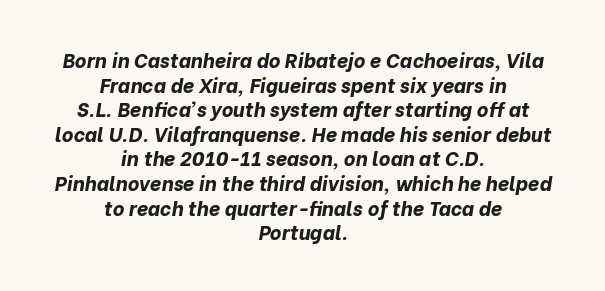
Italic: yes, the glyphs are oblique. How heavy is the stroke? Heavy — this is a bold. The compositor balanced each line on the midline. Descender tails drop into unmarked territory.
